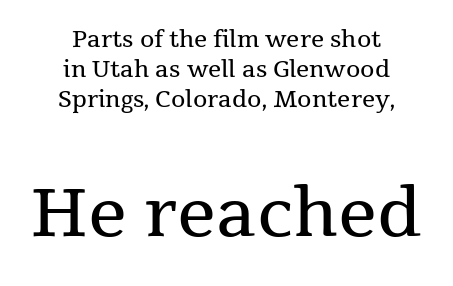
The image shows 68 px regular-weight serif type, upright; set centered, normal line spacing (1.3x), normal letter spacing, not underlined; the second (bottom) block is 2.96x larger; medium stroke contrast and a medium x-height.
